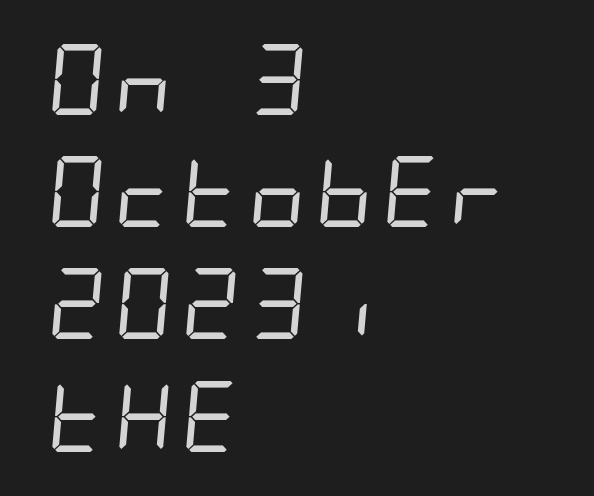
Normally led — the rows are evenly, conventionally spaced. Serifs: no, the terminals of the letterforms are clean. The space beneath each line is pristine and unruled. A typesetter would call this zero additional tracking. The rag falls on the right side of this text block. Caption: face not bold, strokes unweighted.
